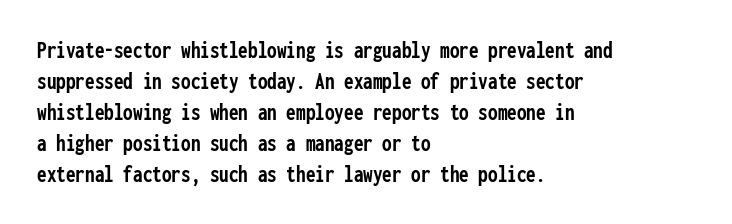
{"italic": "no", "bold": "yes", "underline": "no", "align": "left", "line_spacing": "normal", "line_spacing_ratio": 1.29, "letter_spacing": "normal", "letter_spacing_em": 0.0, "glyph_px": 24}
